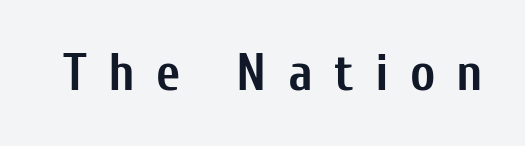
The image shows 53 px semibold, condensed sans-serif type, upright; set unusually wide letter spacing (+0.4 em), not underlined; low stroke contrast and a medium x-height.
